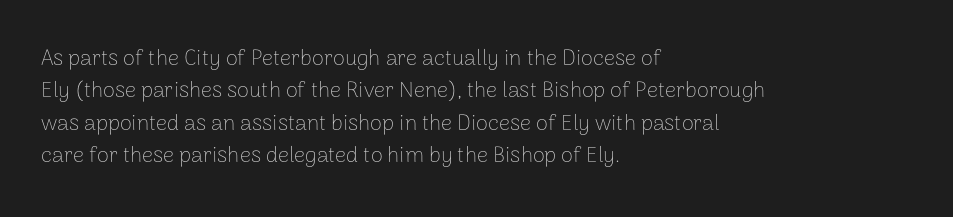
{"italic": "no", "bold": "no", "underline": "no", "align": "left", "line_spacing": "normal", "line_spacing_ratio": 1.47, "letter_spacing": "normal", "letter_spacing_em": 0.0, "glyph_px": 22}
